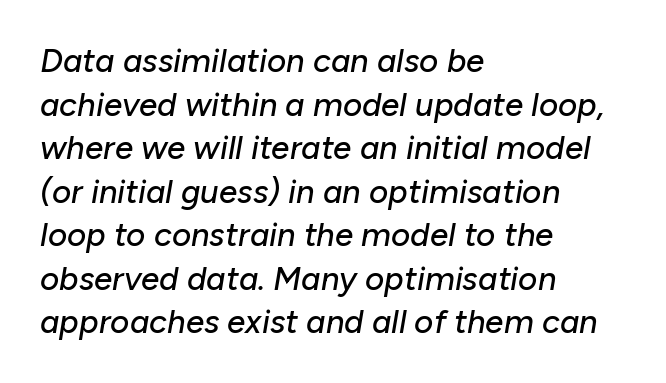
{"italic": "yes", "lean": "right", "slant_degrees": 10, "width": "normal", "stroke_contrast": "low", "x_height": "medium", "monospaced": "no", "underline": "no", "align": "left", "line_spacing": "normal", "line_spacing_ratio": 1.32, "letter_spacing": "normal", "letter_spacing_em": 0.0, "glyph_px": 33}
